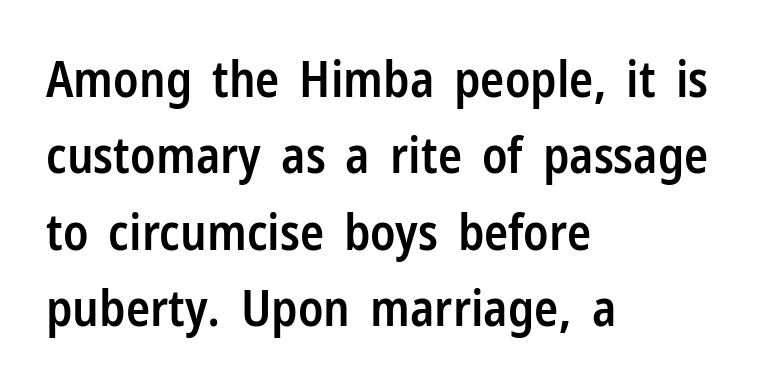
The image shows 50 px semibold, condensed sans-serif type, upright; set left-aligned, normal line spacing (1.53x), normal letter spacing, not underlined; low stroke contrast and a medium x-height.
